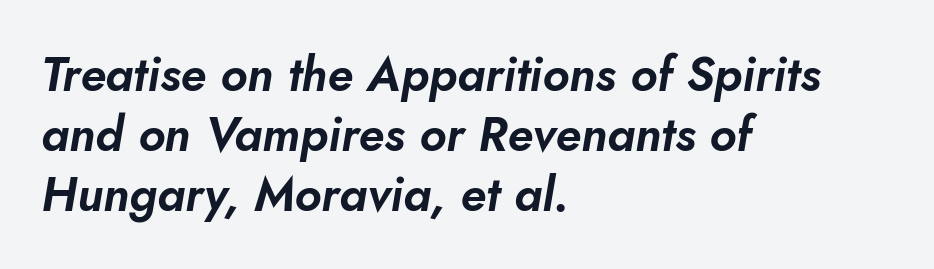
The image shows 48 px text type, italic (leaning right); set left-aligned, normal line spacing (1.25x), normal letter spacing, not underlined; low stroke contrast and a small x-height.
